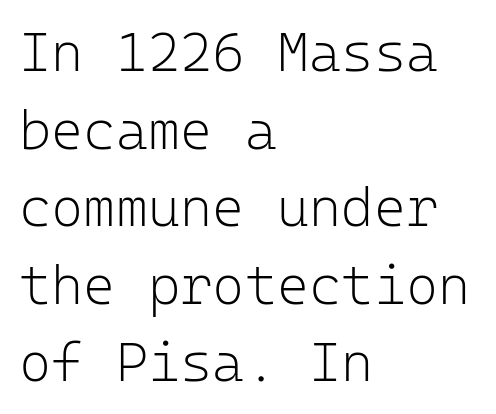
The image shows 55 px light sans-serif type, upright, monospaced; set left-aligned, normal line spacing (1.41x), normal letter spacing, not underlined; low stroke contrast and a medium x-height.
